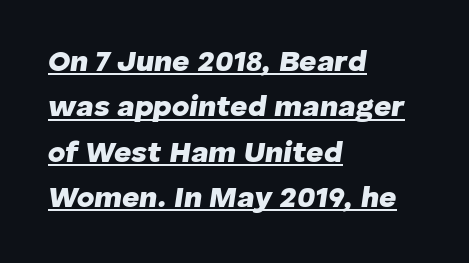
Q: Is the text bold? A: Yes.
Q: Is the text italic (slanted)? A: Yes, it leans right by about 8 degrees.
Q: Is the text underlined? A: Yes.
Q: How is the paragraph aligned? A: Left-aligned.
Q: Is the spacing between letters normal or unusually wide? A: Normal.
Q: Is the spacing between lines tight, normal or loose? A: Normal.
Q: Width (condensed, normal, or wide)? A: Normal.
Q: Stroke contrast? A: Low.
Q: x-height? A: Medium.
Q: Monospaced? A: No.
